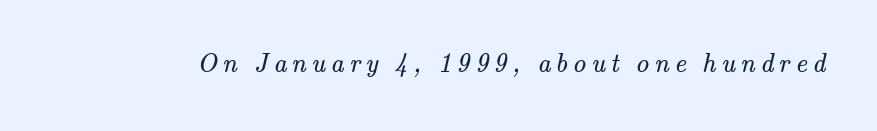
{"bold": "no", "underline": "no", "letter_spacing": "wide", "letter_spacing_em": 0.2, "glyph_px": 26}
